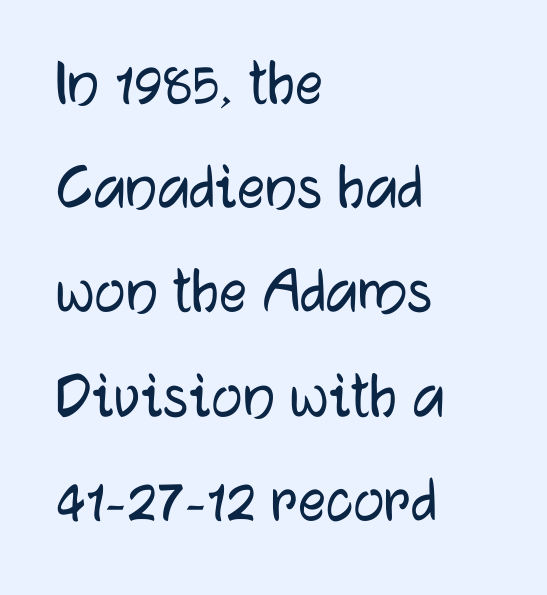
Q: Is the text italic (slanted)? A: No, it is upright.
Q: Is the typeface a serif or a sans-serif typeface? A: Sans-serif.
Q: Is the text underlined? A: No.
Q: How is the paragraph aligned? A: Left-aligned.
Q: Is the spacing between letters normal or unusually wide? A: Normal.
Q: Is the spacing between lines tight, normal or loose? A: Normal.
Q: Width (condensed, normal, or wide)? A: Normal.
Q: Stroke contrast? A: Low.
Q: x-height? A: Medium.
Q: Monospaced? A: No.
